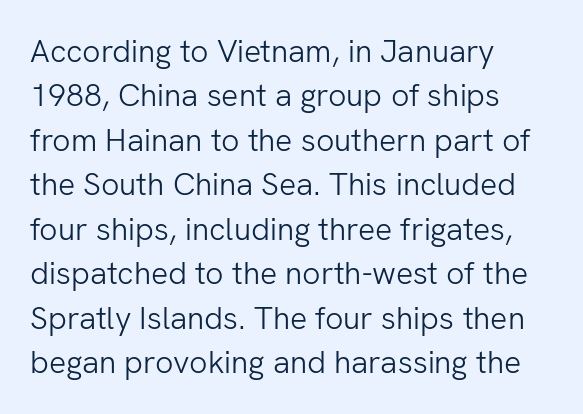
The image shows 32 px light sans-serif type, upright; set left-aligned, normal line spacing (1.39x), normal letter spacing, not underlined; low stroke contrast and a medium x-height.
